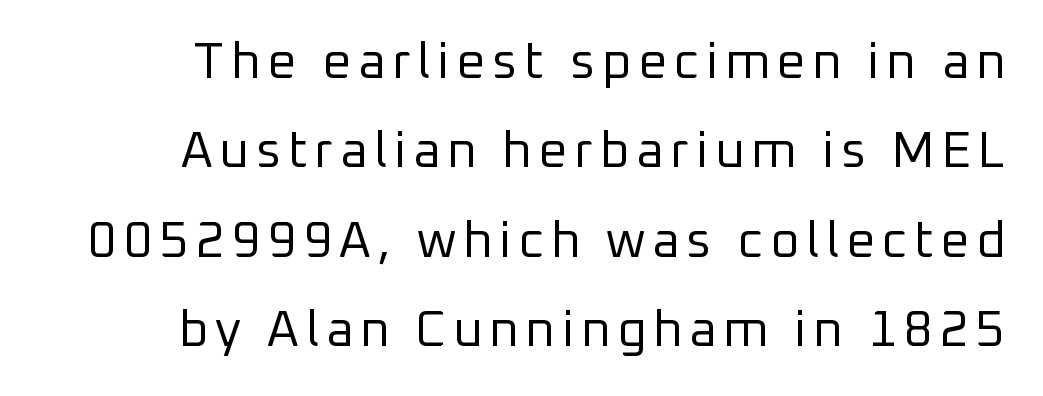
The image shows 50 px regular-weight sans-serif type, upright; set line spacing 1.79x, not underlined; low stroke contrast and a medium x-height.
